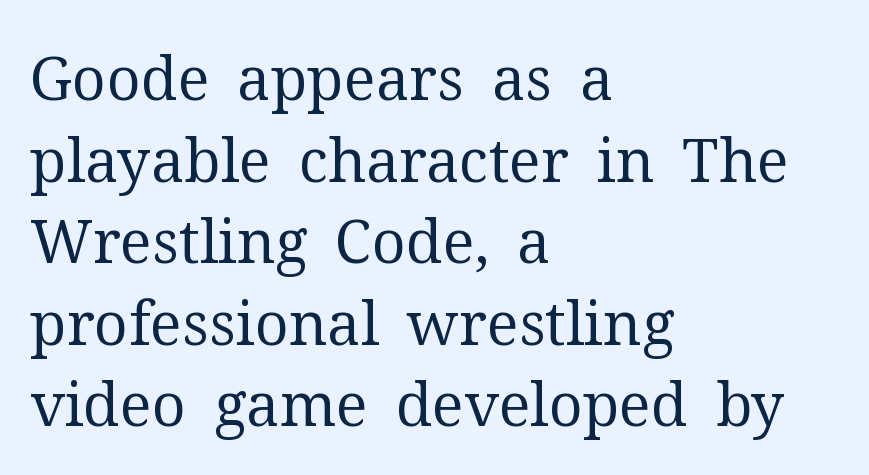
The image shows 60 px regular-weight serif type, upright; set left-aligned, normal line spacing (1.36x), normal letter spacing, not underlined; medium stroke contrast and a medium x-height.
